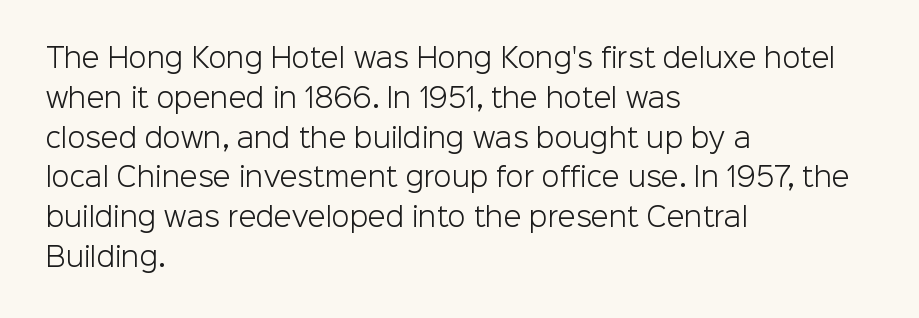
Q: Is the text bold? A: No.
Q: Is the text italic (slanted)? A: No, it is upright.
Q: Is the text underlined? A: No.
Q: How is the paragraph aligned? A: Left-aligned.
Q: Is the spacing between letters normal or unusually wide? A: Normal.
Q: Is the spacing between lines tight, normal or loose? A: Normal.
